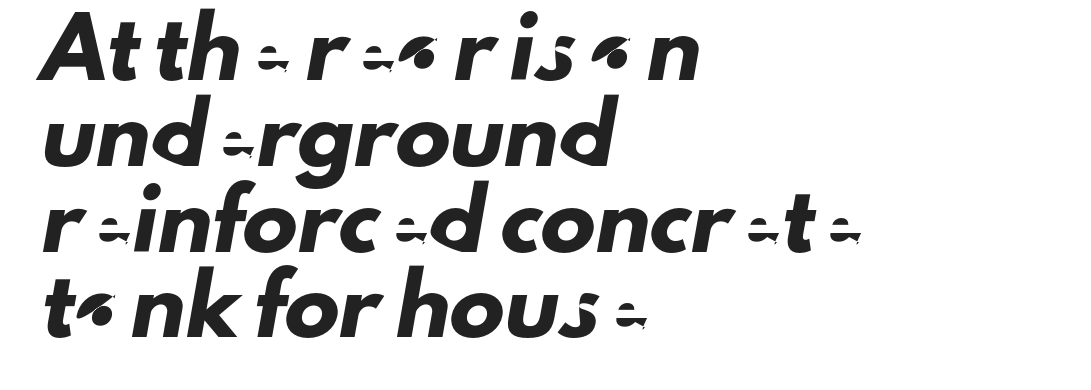
Q: Is the typeface a serif or a sans-serif typeface? A: Sans-serif.
Q: Is the text underlined? A: No.
Q: How is the paragraph aligned? A: Left-aligned.
Q: Is the spacing between letters normal or unusually wide? A: Normal.
Q: Is the spacing between lines tight, normal or loose? A: Normal.
Q: Width (condensed, normal, or wide)? A: Normal.
Q: Stroke contrast? A: Low.
Q: x-height? A: Small.
Q: Monospaced? A: No.
